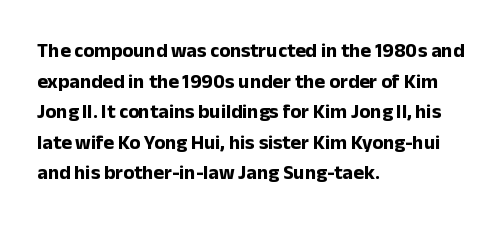
{"italic": "no", "bold": "yes", "underline": "no", "align": "left", "line_spacing": "normal", "line_spacing_ratio": 1.53, "letter_spacing": "normal", "letter_spacing_em": 0.0, "glyph_px": 20}
